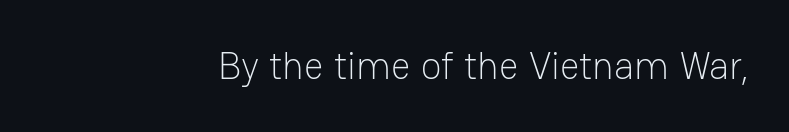
Q: Is the text bold? A: No.
Q: Is the text italic (slanted)? A: No, it is upright.
Q: Is the typeface a serif or a sans-serif typeface? A: Sans-serif.
Q: Is the text underlined? A: No.
Q: Is the spacing between letters normal or unusually wide? A: Normal.
Q: Width (condensed, normal, or wide)? A: Normal.
Q: Stroke contrast? A: Low.
Q: x-height? A: Medium.
Q: Monospaced? A: No.
